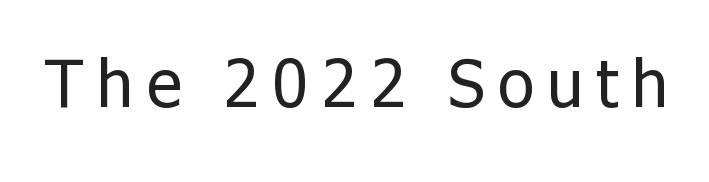
What stands out about the letter spacing? Its width — letters are far apart. The lettering holds an erect, upright posture throughout. These lines are composed in type without serifs. Stroke thickness stays within the range of a standard reading face or lighter.
